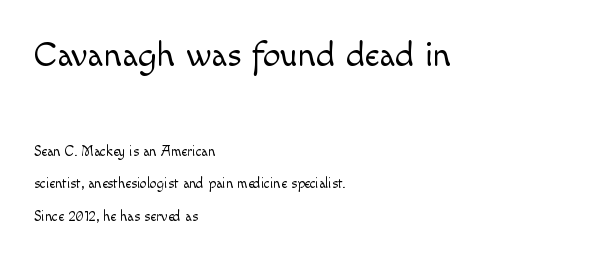
Q: Is the text bold? A: No.
Q: Is the text italic (slanted)? A: No, it is upright.
Q: Is the typeface a serif or a sans-serif typeface? A: Sans-serif.
Q: Is the text underlined? A: No.
Q: How is the paragraph aligned? A: Left-aligned.
Q: Is the spacing between letters normal or unusually wide? A: Normal.
Q: Is the spacing between lines tight, normal or loose? A: Loose.
Q: Which block of text is set in a larger size, the first (top) or the second (bottom)? A: The first (top) one.
Q: Width (condensed, normal, or wide)? A: Normal.
Q: x-height? A: Small.
Q: Monospaced? A: No.
